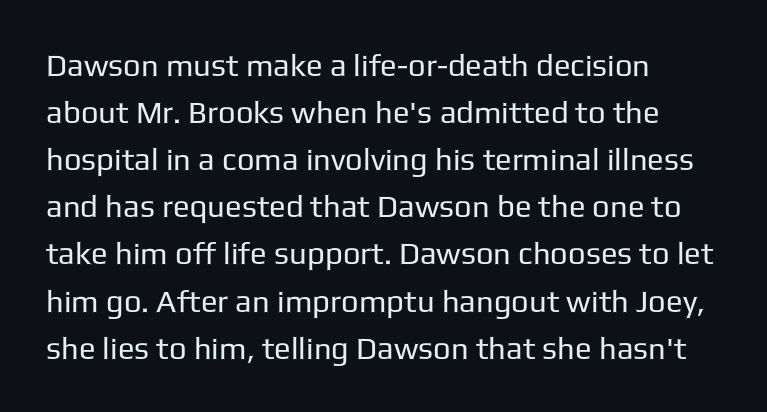
The image shows 31 px regular-weight sans-serif type, upright; set left-aligned, normal line spacing (1.52x), normal letter spacing, not underlined; low stroke contrast and a medium x-height.
